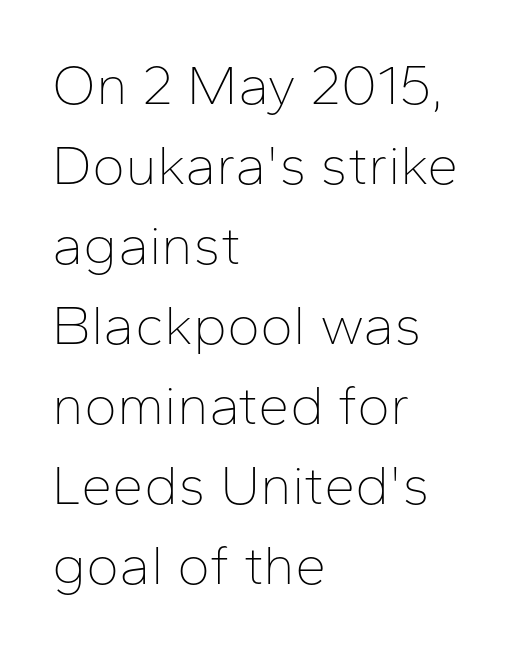
The image shows 56 px thin sans-serif type, upright; set left-aligned, normal line spacing (1.43x), normal letter spacing, not underlined; low stroke contrast and a medium x-height.
